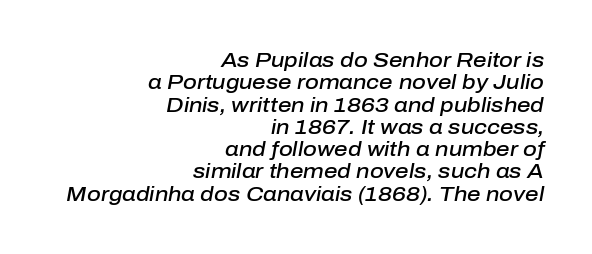
{"italic": "yes", "lean": "right", "slant_degrees": 10, "bold": "semi", "underline": "no", "align": "right", "line_spacing": "tight", "line_spacing_ratio": 1.06, "letter_spacing": "normal", "letter_spacing_em": 0.0, "glyph_px": 21}
